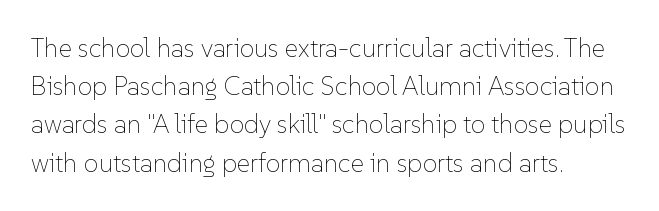
{"italic": "no", "bold": "no", "underline": "no", "align": "left", "line_spacing": "normal", "line_spacing_ratio": 1.47, "letter_spacing": "normal", "letter_spacing_em": 0.0, "glyph_px": 26}
